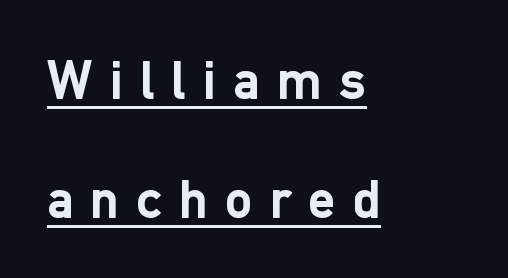
The image shows 55 px semibold sans-serif type, upright; set left-aligned, loose line spacing (2.16x), unusually wide letter spacing (+0.31 em), underlined; low stroke contrast and a medium x-height.
